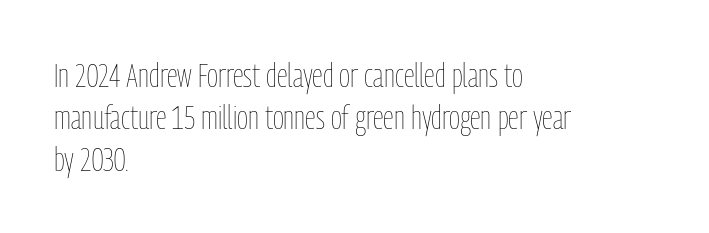
The image shows 34 px thin, condensed type, upright; set left-aligned, line spacing 1.23x, normal letter spacing, not underlined; low stroke contrast and a medium x-height.
